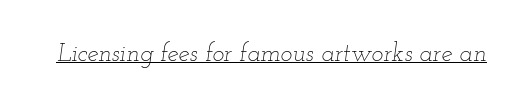
The image shows 25 px text type, italic (leaning right); set normal letter spacing, underlined.
